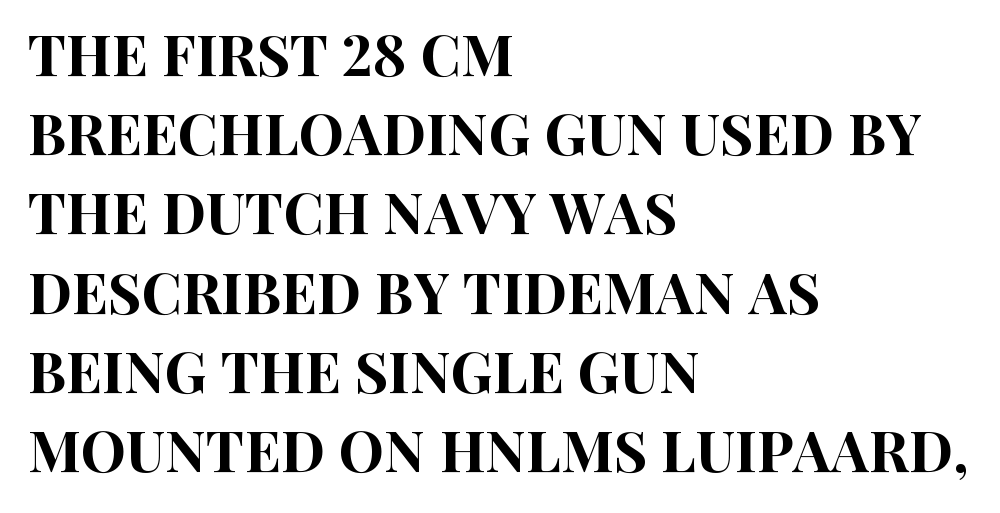
{"serif": "no", "italic": "no", "width": "condensed", "stroke_contrast": "high", "x_height": "large", "monospaced": "no", "underline": "no", "align": "left", "line_spacing": "normal", "line_spacing_ratio": 1.39, "letter_spacing": "normal", "letter_spacing_em": 0.0, "glyph_px": 57}
